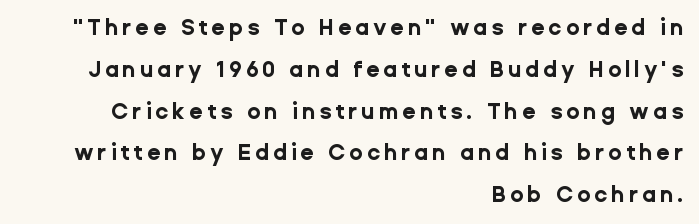
{"italic": "no", "bold": "yes", "underline": "no", "align": "right", "line_spacing": "loose", "line_spacing_ratio": 1.9, "glyph_px": 22}
